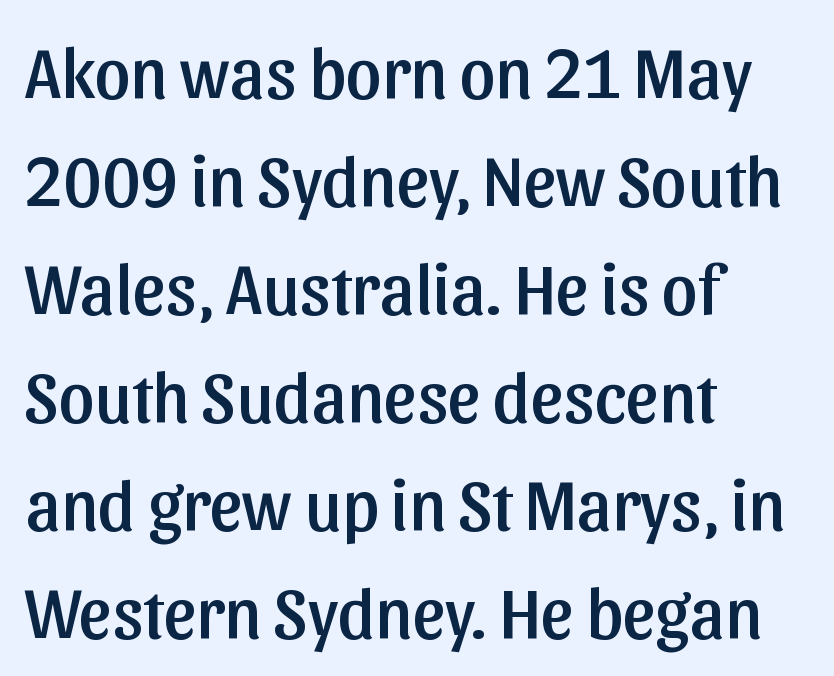
Q: Is the text italic (slanted)? A: No, it is upright.
Q: Is the typeface a serif or a sans-serif typeface? A: Sans-serif.
Q: Is the text underlined? A: No.
Q: How is the paragraph aligned? A: Left-aligned.
Q: Is the spacing between letters normal or unusually wide? A: Normal.
Q: Is the spacing between lines tight, normal or loose? A: Normal.
Q: Width (condensed, normal, or wide)? A: Normal.
Q: Stroke contrast? A: Low.
Q: x-height? A: Medium.
Q: Monospaced? A: No.
